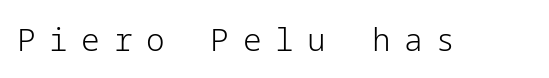
Does the type have serifs? No, each stem ends abruptly. Is the type heavy? It reads as light-to-regular instead. Inter-character spacing is expanded well beyond the font's built-in metrics. Anything drawn beneath the words? Only blank space. It's the straight-up-and-down kind of type.
